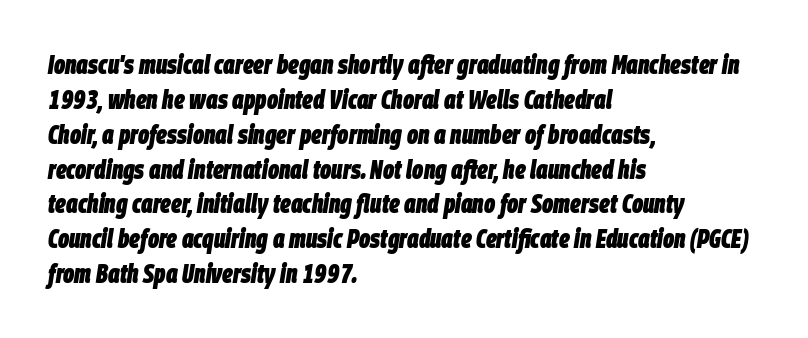
{"italic": "yes", "lean": "right", "slant_degrees": 9, "bold": "yes", "underline": "no", "align": "left", "line_spacing": "normal", "line_spacing_ratio": 1.34, "letter_spacing": "normal", "letter_spacing_em": 0.0, "glyph_px": 26}
